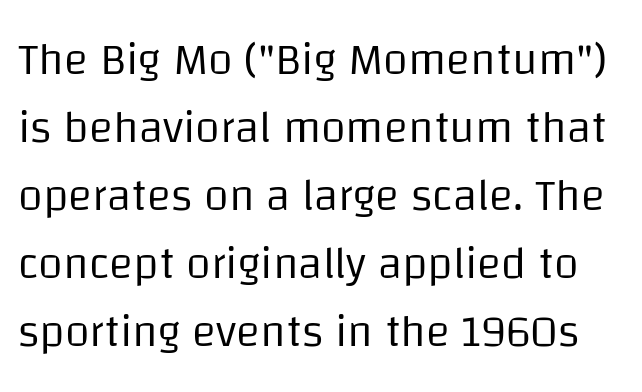
The image shows 45 px regular-weight sans-serif type, upright; set normal line spacing (1.51x), normal letter spacing, not underlined; low stroke contrast and a large x-height.
